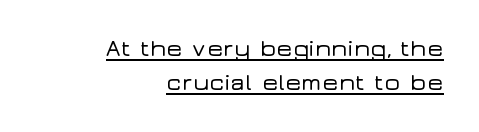
The lines in this sample share a right terminus and differ only in where they begin. Every stem runs plumb, perpendicular to the baseline. Students, observe the line beneath the letters — that is underlining. The line-height multiplier appears to be the usual default.
